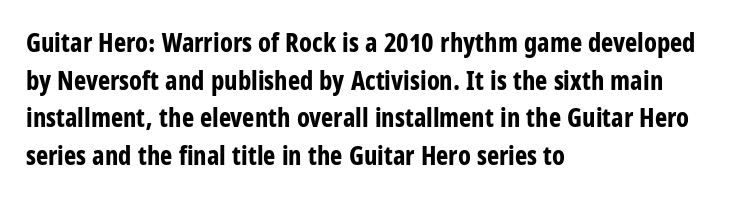
On the weight axis this lands at bold, roughly 700. Words float on clear page, feet unadorned. Interline gaps are of average width in this sample. The rendering keeps characters at their native spacing. In terms of posture, this sample is upright.
